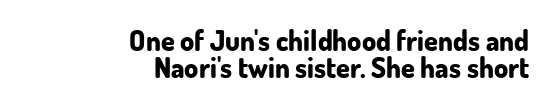
This rendering features lettering with no underline. This sample has the flowing, uneven cadence of proportional lettering. The leading is snug, giving the passage a crowded texture. Style check: upright.
